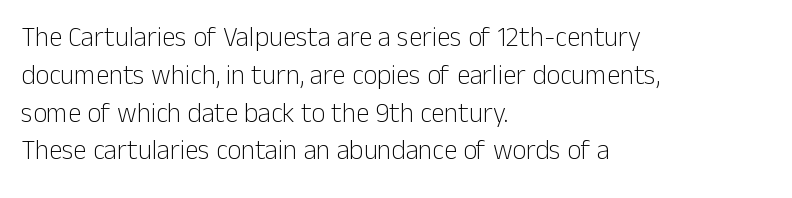
Short note: letters normally spaced. These lines are set flush left with a ragged right edge. The passage shown is not bold in any degree. Rows of type keep a routine distance in the vertical direction. This is the regular roman posture of the typeface.
